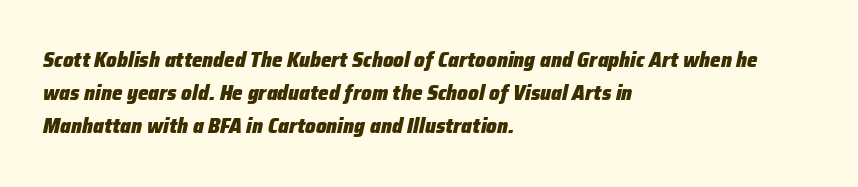
The image shows 21 px bold type, italic (leaning right); set left-aligned, normal line spacing (1.58x), normal letter spacing, not underlined.
